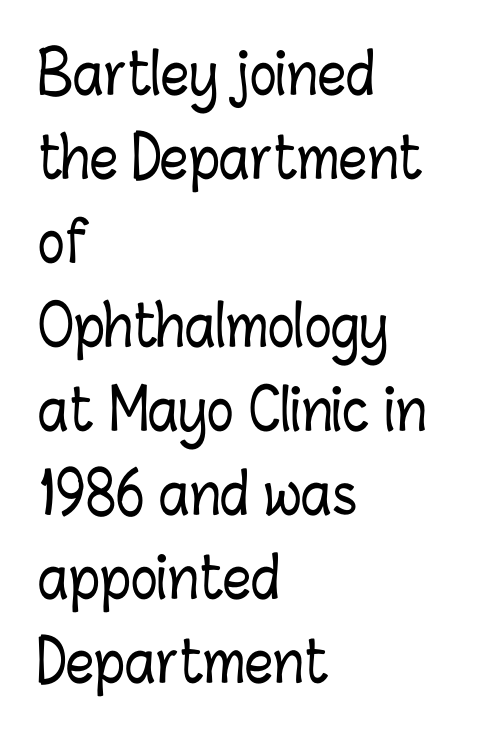
Q: Is the text italic (slanted)? A: No, it is upright.
Q: Is the text underlined? A: No.
Q: How is the paragraph aligned? A: Left-aligned.
Q: Is the spacing between letters normal or unusually wide? A: Normal.
Q: Is the spacing between lines tight, normal or loose? A: Normal.
Q: Width (condensed, normal, or wide)? A: Condensed.
Q: Stroke contrast? A: Low.
Q: x-height? A: Medium.
Q: Monospaced? A: No.
